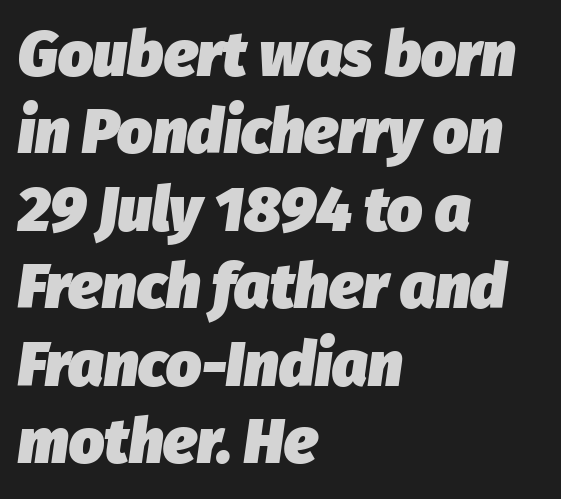
Q: Is the text bold? A: Yes.
Q: Is the text italic (slanted)? A: Yes, it leans right by about 8 degrees.
Q: Is the text underlined? A: No.
Q: How is the paragraph aligned? A: Left-aligned.
Q: Is the spacing between letters normal or unusually wide? A: Normal.
Q: Is the spacing between lines tight, normal or loose? A: Normal.
Q: Width (condensed, normal, or wide)? A: Normal.
Q: Stroke contrast? A: Low.
Q: x-height? A: Medium.
Q: Monospaced? A: No.
